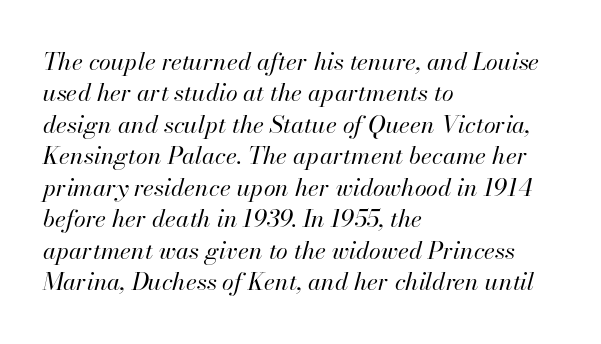
The image shows 24 px text type, italic (leaning right); set left-aligned, normal line spacing (1.31x), normal letter spacing, not underlined.
